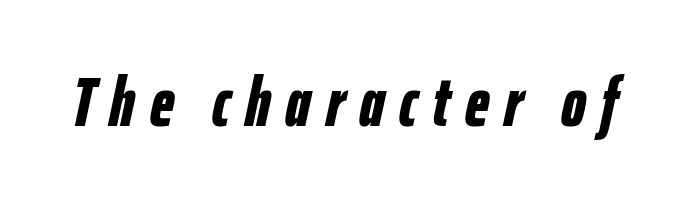
{"italic": "yes", "lean": "right", "slant_degrees": 12, "bold": "yes", "weight": "bold", "width": "condensed", "stroke_contrast": "low", "x_height": "medium", "monospaced": "no", "underline": "no", "letter_spacing": "wide", "letter_spacing_em": 0.21, "glyph_px": 70}
